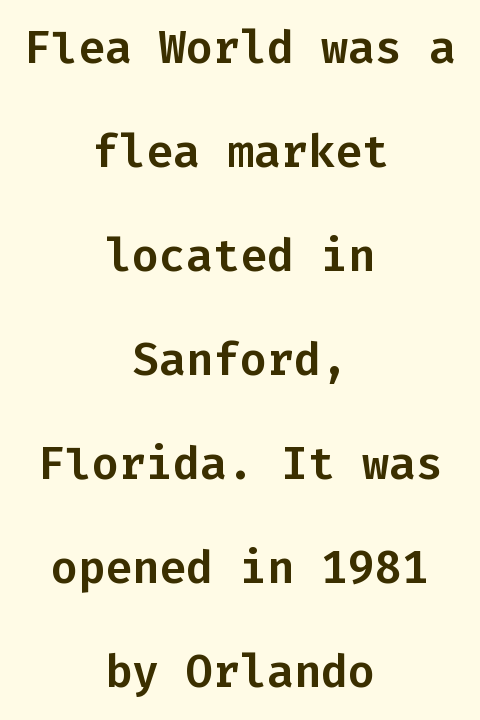
{"serif": "no", "italic": "no", "width": "normal", "stroke_contrast": "low", "x_height": "medium", "monospaced": "yes", "underline": "no", "align": "center", "line_spacing": "loose", "line_spacing_ratio": 2.31, "letter_spacing": "normal", "letter_spacing_em": 0.0, "glyph_px": 45}
